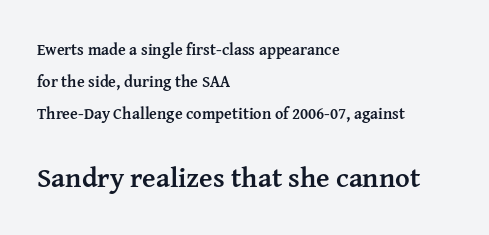
{"serif": "yes", "italic": "no", "bold": "yes", "weight": "semibold", "width": "normal", "stroke_contrast": "medium", "x_height": "medium", "monospaced": "no", "underline": "no", "align": "left", "line_spacing": "loose", "line_spacing_ratio": 2.01, "letter_spacing": "normal", "letter_spacing_em": 0.0, "larger_block": "second", "size_ratio": 1.75, "glyph_px": 28}
